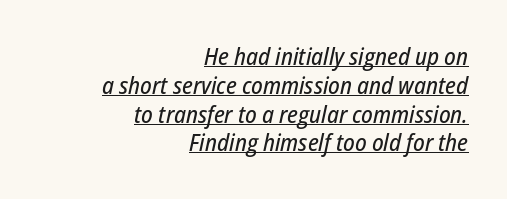
Q: Is the text italic (slanted)? A: Yes, it leans right by about 12 degrees.
Q: Is the text underlined? A: Yes.
Q: How is the paragraph aligned? A: Right-aligned.
Q: Is the spacing between letters normal or unusually wide? A: Normal.
